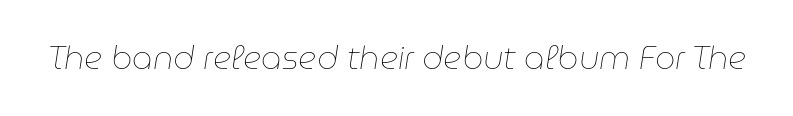
{"italic": "yes", "lean": "right", "slant_degrees": 9, "bold": "no", "weight": "thin", "width": "normal", "stroke_contrast": "low", "x_height": "medium", "monospaced": "no", "underline": "no", "letter_spacing": "normal", "letter_spacing_em": 0.0, "glyph_px": 32}
